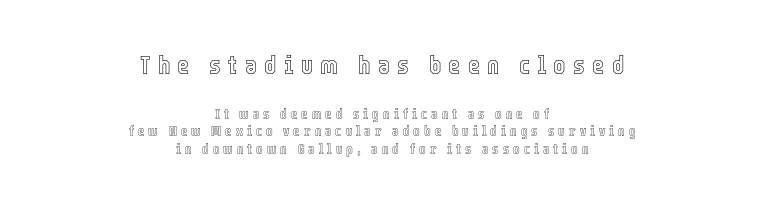
{"italic": "no", "underline": "no", "align": "center", "line_spacing": "normal", "line_spacing_ratio": 1.26, "letter_spacing": "wide", "letter_spacing_em": 0.28, "larger_block": "first", "size_ratio": 1.86, "glyph_px": 26}
